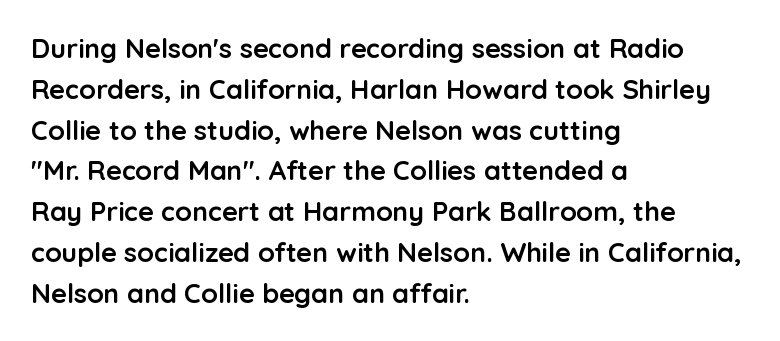
The image shows 27 px bold type, upright; set left-aligned, normal line spacing (1.51x), normal letter spacing, not underlined.
